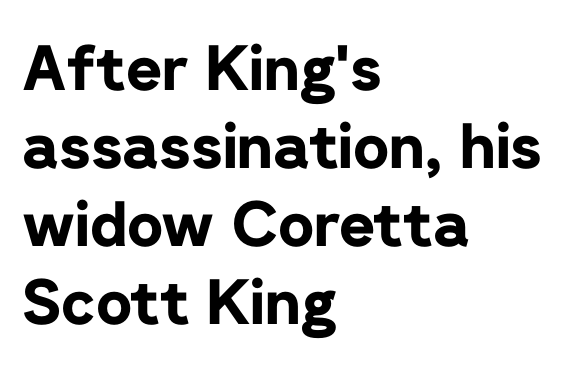
You could not count columns in this text — the font is proportionally spaced. Baseline-to-baseline distance is the conventional proportion of letter height. Tall strokes in this sample are plumb rather than angled. Nothing unusual about the tracking: characters are spaced as the font intends. Alignment: flush left.
